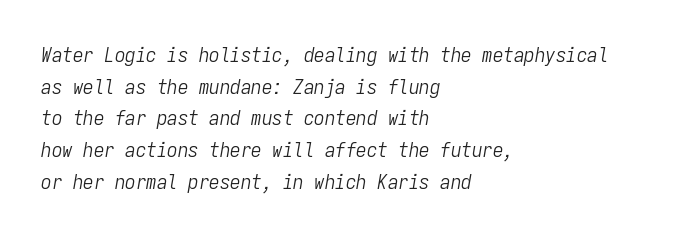
Every character sits at an angle, as italics do. Words float on clear page, feet unadorned. Weight class: somewhere from thin through regular. Interline gaps are of average width in this sample.
